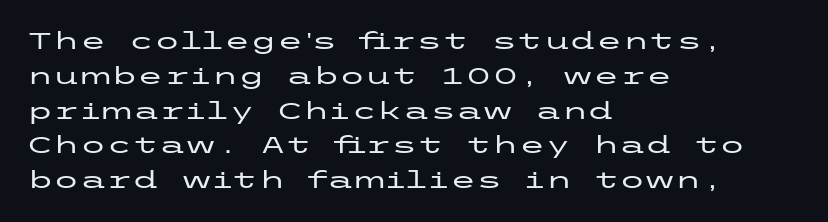
The image shows 24 px text type, upright; set left-aligned, normal line spacing (1.45x), normal letter spacing, not underlined.
